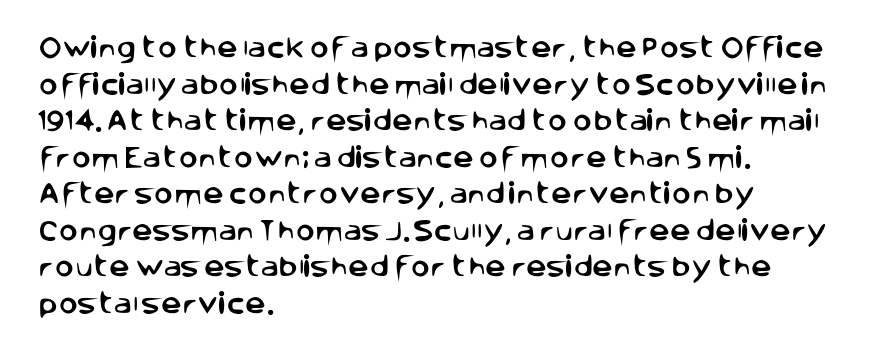
The image shows 23 px text type, upright; set left-aligned, normal line spacing (1.59x), normal letter spacing, not underlined.
